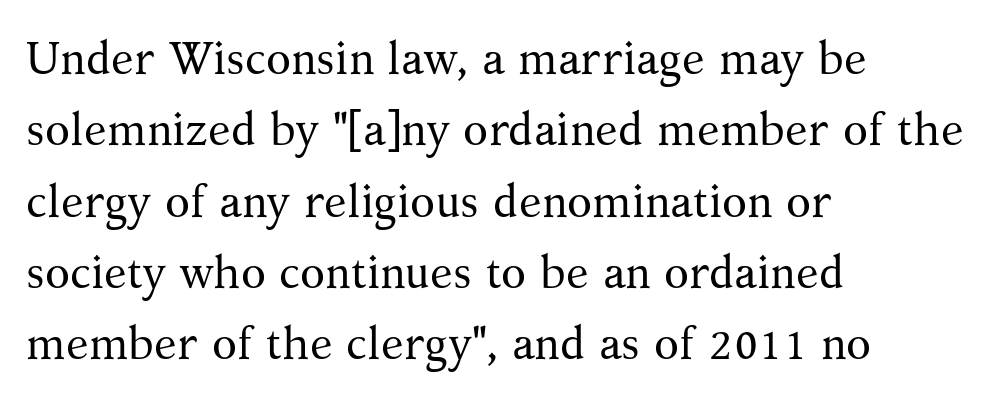
{"serif": "yes", "italic": "no", "bold": "no", "weight": "regular", "width": "normal", "stroke_contrast": "medium", "x_height": "medium", "monospaced": "no", "underline": "no", "align": "left", "line_spacing": "normal", "line_spacing_ratio": 1.55, "letter_spacing": "normal", "letter_spacing_em": 0.0, "glyph_px": 46}
